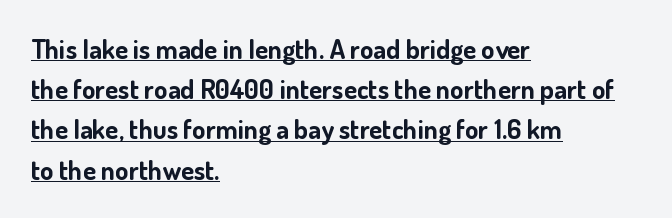
The typesetting leans heavy: a genuine bold. Words appear dense and cohesive because spacing is normal. Notice how descenders clear the ascenders below comfortably — that's standard leading. Check the space under the baseline: a stroke is drawn there. These lines stack with their left ends in a neat column.
